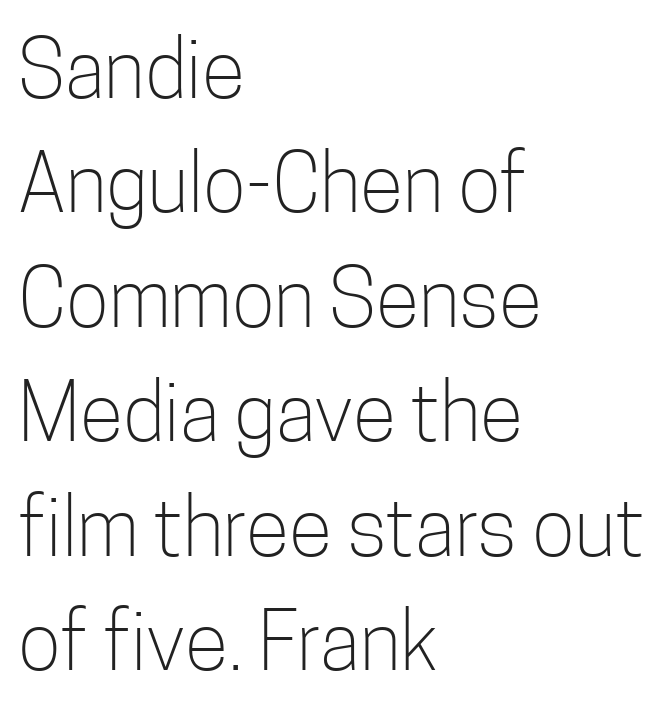
{"serif": "no", "italic": "no", "bold": "no", "weight": "light", "width": "condensed", "stroke_contrast": "low", "x_height": "medium", "monospaced": "no", "underline": "no", "align": "left", "line_spacing": "normal", "line_spacing_ratio": 1.43, "letter_spacing": "normal", "letter_spacing_em": 0.0, "glyph_px": 80}
